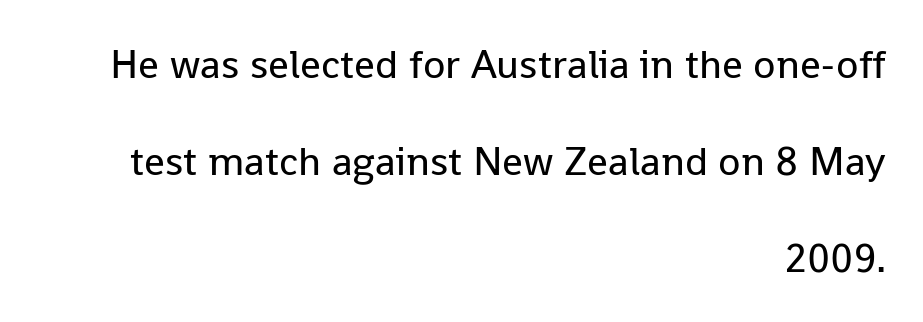
{"serif": "no", "italic": "no", "bold": "no", "weight": "regular", "width": "normal", "stroke_contrast": "low", "x_height": "medium", "monospaced": "no", "underline": "no", "align": "right", "line_spacing": "loose", "line_spacing_ratio": 2.37, "letter_spacing": "normal", "letter_spacing_em": 0.0, "glyph_px": 41}
